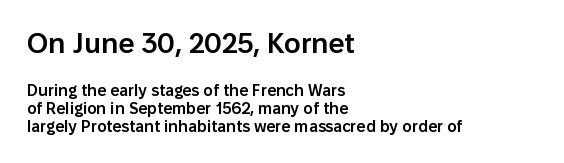
Q: Is the text bold? A: Semi-bold.
Q: Is the text italic (slanted)? A: No, it is upright.
Q: Is the typeface a serif or a sans-serif typeface? A: Sans-serif.
Q: Is the text underlined? A: No.
Q: How is the paragraph aligned? A: Left-aligned.
Q: Is the spacing between letters normal or unusually wide? A: Normal.
Q: Is the spacing between lines tight, normal or loose? A: Tight.
Q: Which block of text is set in a larger size, the first (top) or the second (bottom)? A: The first (top) one.
Q: Width (condensed, normal, or wide)? A: Normal.
Q: Stroke contrast? A: Low.
Q: x-height? A: Medium.
Q: Monospaced? A: No.
